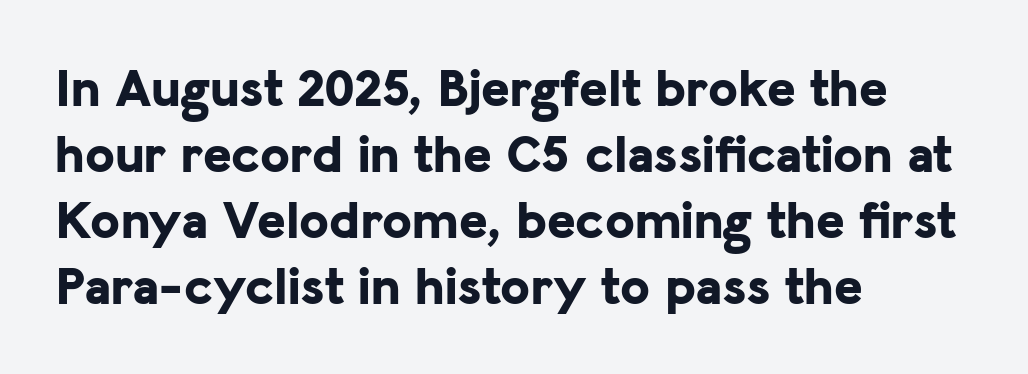
Q: Is the text bold? A: Yes.
Q: Is the text italic (slanted)? A: No, it is upright.
Q: Is the typeface a serif or a sans-serif typeface? A: Sans-serif.
Q: Is the text underlined? A: No.
Q: How is the paragraph aligned? A: Left-aligned.
Q: Is the spacing between letters normal or unusually wide? A: Normal.
Q: Width (condensed, normal, or wide)? A: Normal.
Q: Stroke contrast? A: Low.
Q: x-height? A: Medium.
Q: Monospaced? A: No.
